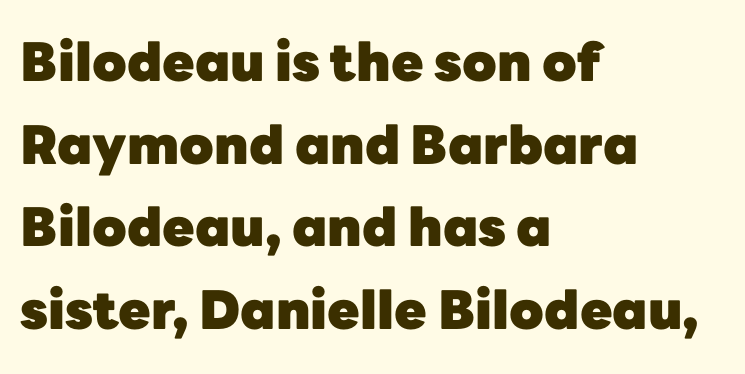
The image shows 53 px heavy sans-serif type, upright; set left-aligned, normal line spacing (1.56x), normal letter spacing, not underlined; low stroke contrast and a medium x-height.
